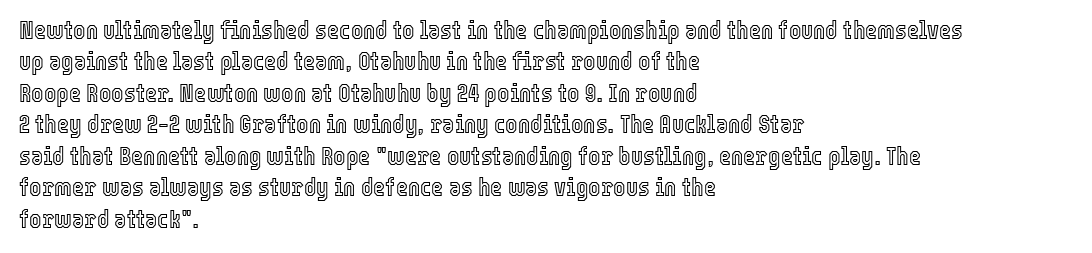
Tracking value appears to be zero — textbook default spacing. Rendered with straight, roman letterforms. Short and long lines alike share a common starting point at left. A bare baseline throughout the passage.
